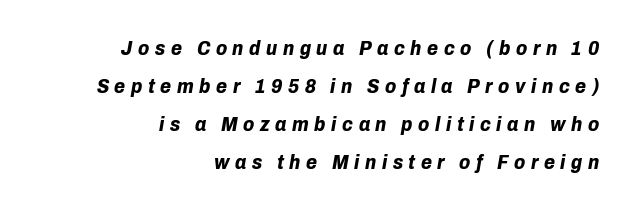
The image shows 20 px bold type, italic (leaning right); set right-aligned, loose line spacing (1.9x), unusually wide letter spacing (+0.28 em), not underlined.
